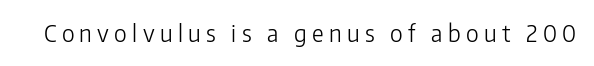
Q: Is the text bold? A: No.
Q: Is the text italic (slanted)? A: No, it is upright.
Q: Is the text underlined? A: No.
Q: Is the spacing between letters normal or unusually wide? A: Unusually wide.
